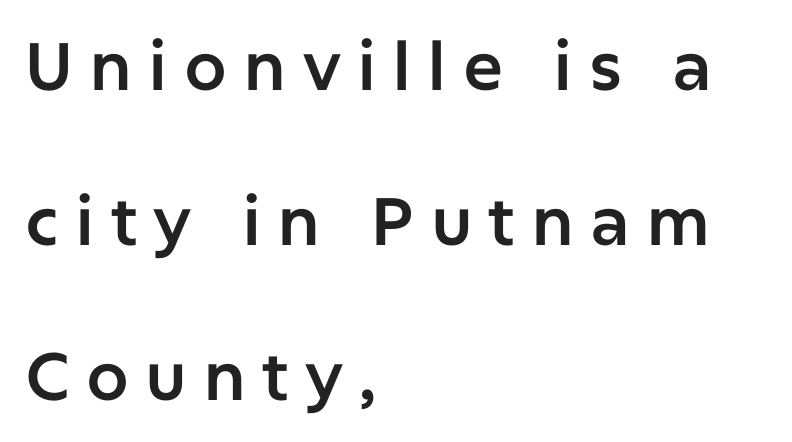
The image shows 67 px sans-serif type, upright; set left-aligned, loose line spacing (2.31x), unusually wide letter spacing (+0.24 em), not underlined; low stroke contrast and a medium x-height.
